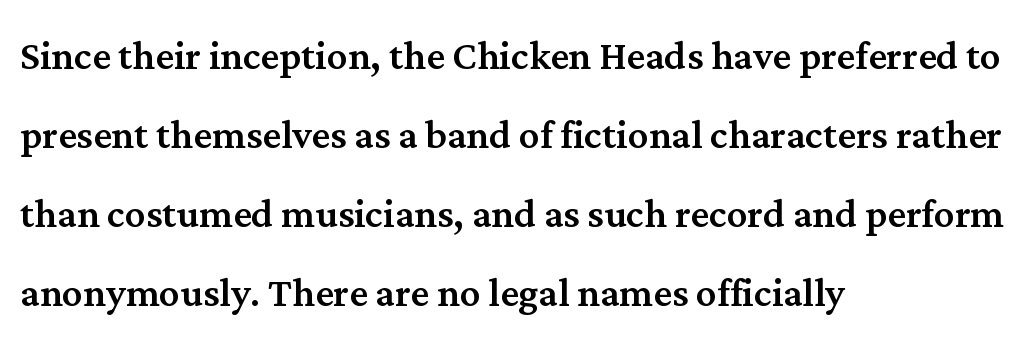
The image shows 51 px serif type, upright; set left-aligned, normal line spacing (1.55x), normal letter spacing, not underlined; medium stroke contrast and a medium x-height.
